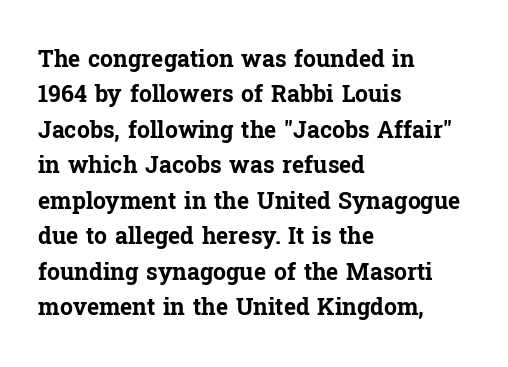
The image shows 23 px bold type, upright; set left-aligned, normal line spacing (1.54x), normal letter spacing, not underlined.
